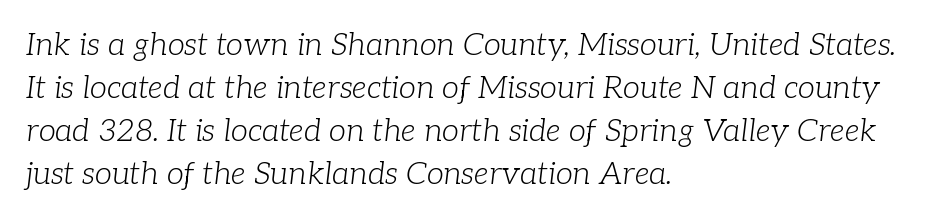
{"serif": "yes", "italic": "yes", "lean": "right", "slant_degrees": 7, "bold": "no", "weight": "light", "width": "normal", "stroke_contrast": "low", "x_height": "medium", "monospaced": "no", "underline": "no", "align": "left", "line_spacing": "normal", "line_spacing_ratio": 1.39, "letter_spacing": "normal", "letter_spacing_em": 0.0, "glyph_px": 31}
